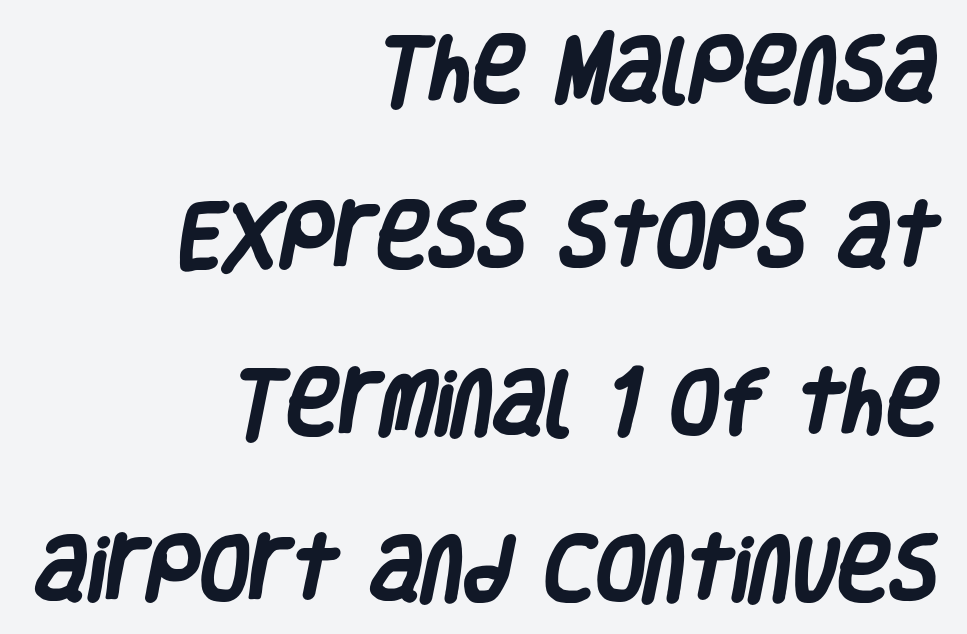
The image shows 72 px heavy, condensed sans-serif type; set right-aligned, loose line spacing (2.31x), normal letter spacing, not underlined; low stroke contrast and a large x-height.
